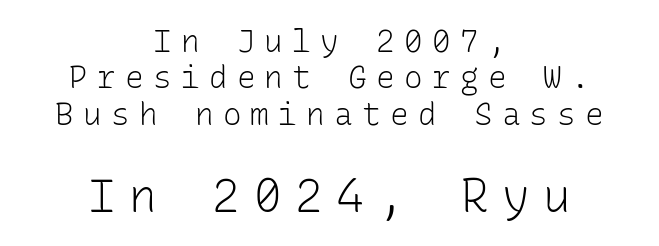
The image shows 46 px light sans-serif type, upright, monospaced; set centered, line spacing 1.17x, unusually wide letter spacing (+0.3 em), not underlined; the second (bottom) block is 1.48x larger; low stroke contrast and a medium x-height.
